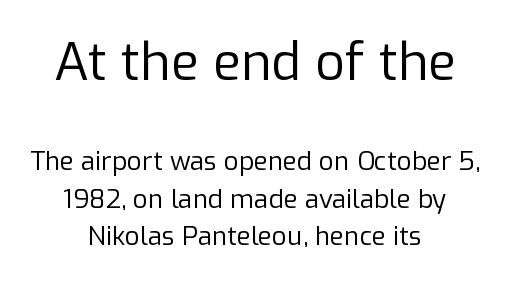
Q: Is the text bold? A: No.
Q: Is the text italic (slanted)? A: No, it is upright.
Q: Is the typeface a serif or a sans-serif typeface? A: Sans-serif.
Q: Is the text underlined? A: No.
Q: How is the paragraph aligned? A: Centered.
Q: Is the spacing between letters normal or unusually wide? A: Normal.
Q: Is the spacing between lines tight, normal or loose? A: Normal.
Q: Which block of text is set in a larger size, the first (top) or the second (bottom)? A: The first (top) one.
Q: Width (condensed, normal, or wide)? A: Normal.
Q: Stroke contrast? A: Low.
Q: x-height? A: Medium.
Q: Monospaced? A: No.
